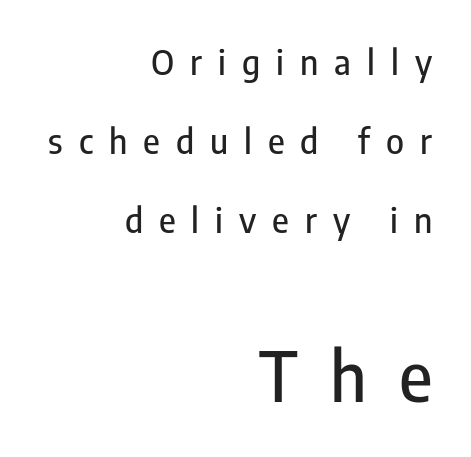
{"serif": "no", "italic": "no", "width": "condensed", "stroke_contrast": "low", "x_height": "medium", "monospaced": "no", "underline": "no", "align": "right", "line_spacing": "loose", "line_spacing_ratio": 2.33, "letter_spacing": "wide", "letter_spacing_em": 0.47, "larger_block": "second", "size_ratio": 2.0, "glyph_px": 68}
